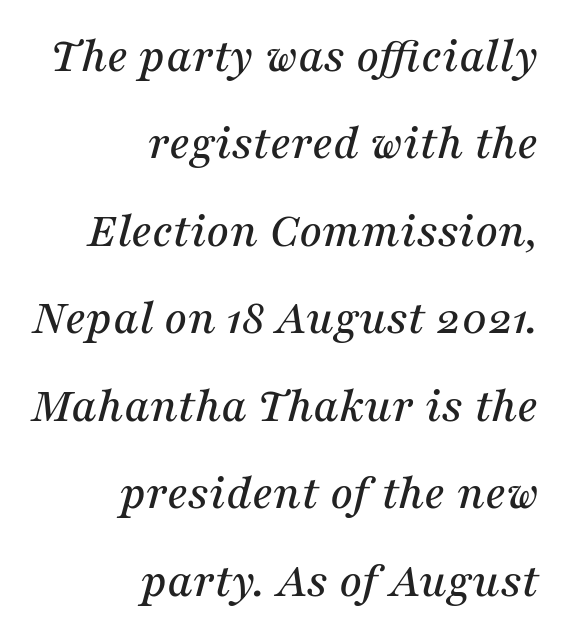
Q: Is the text italic (slanted)? A: Yes, it leans right by about 16 degrees.
Q: Is the typeface a serif or a sans-serif typeface? A: Serif.
Q: Is the text underlined? A: No.
Q: How is the paragraph aligned? A: Right-aligned.
Q: Is the spacing between letters normal or unusually wide? A: Normal.
Q: Width (condensed, normal, or wide)? A: Normal.
Q: Stroke contrast? A: Medium.
Q: x-height? A: Medium.
Q: Monospaced? A: No.
